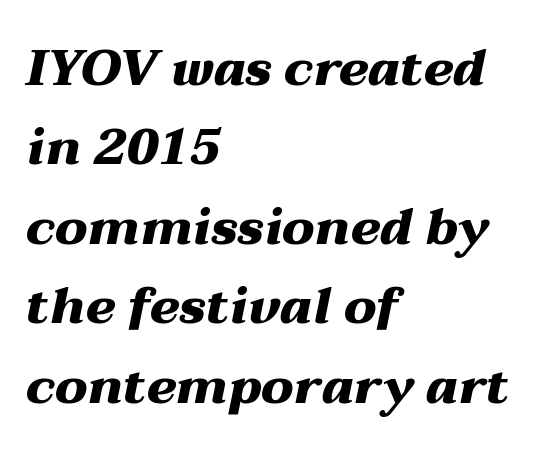
Emphasis by weight is at full strength: bold. The zone under the glyphs is completely vacant. This sample uses plain, unmodified letter spacing. A normal amount of white space separates one row of letters from the next. The typesetter chose a ragged-right arrangement here.
